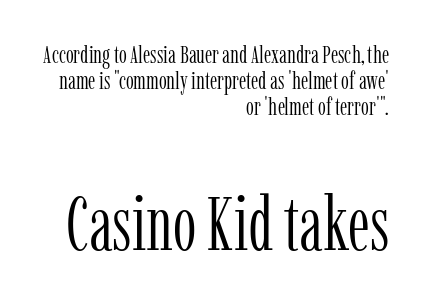
Q: Is the text bold? A: No.
Q: Is the text italic (slanted)? A: No, it is upright.
Q: Is the typeface a serif or a sans-serif typeface? A: Serif.
Q: Is the text underlined? A: No.
Q: How is the paragraph aligned? A: Right-aligned.
Q: Is the spacing between letters normal or unusually wide? A: Normal.
Q: Is the spacing between lines tight, normal or loose? A: Tight.
Q: Which block of text is set in a larger size, the first (top) or the second (bottom)? A: The second (bottom) one.
Q: Width (condensed, normal, or wide)? A: Condensed.
Q: Stroke contrast? A: Low.
Q: x-height? A: Medium.
Q: Monospaced? A: No.
